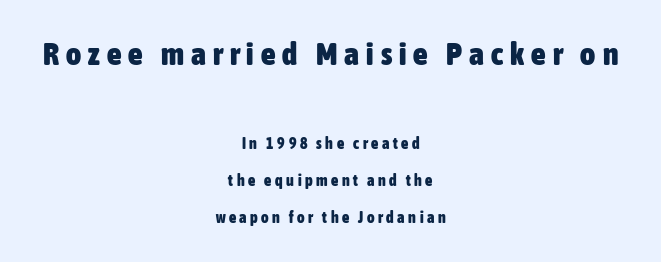
{"serif": "no", "italic": "no", "bold": "yes", "weight": "heavy", "width": "condensed", "stroke_contrast": "low", "x_height": "medium", "monospaced": "no", "underline": "no", "align": "center", "line_spacing": "loose", "line_spacing_ratio": 2.3, "letter_spacing": "wide", "letter_spacing_em": 0.22, "larger_block": "first", "size_ratio": 2.0, "glyph_px": 32}
